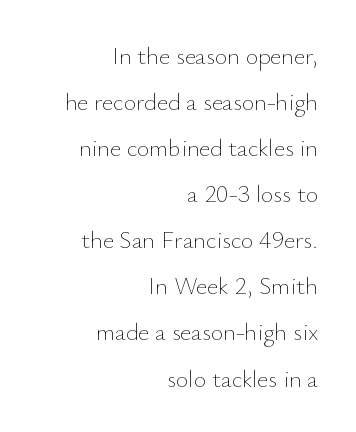
The image shows 24 px text type, upright; set right-aligned, loose line spacing (1.92x), normal letter spacing, not underlined.
